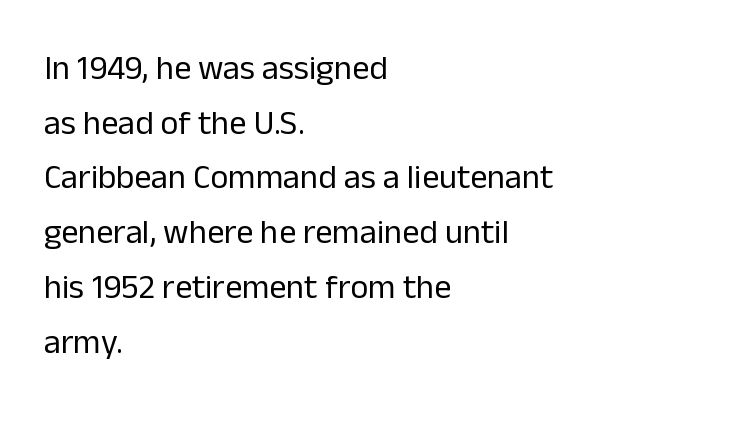
Q: Is the text bold? A: No.
Q: Is the text italic (slanted)? A: No, it is upright.
Q: Is the typeface a serif or a sans-serif typeface? A: Sans-serif.
Q: Is the text underlined? A: No.
Q: How is the paragraph aligned? A: Left-aligned.
Q: Is the spacing between letters normal or unusually wide? A: Normal.
Q: Is the spacing between lines tight, normal or loose? A: Normal.
Q: Width (condensed, normal, or wide)? A: Normal.
Q: Stroke contrast? A: Low.
Q: x-height? A: Medium.
Q: Monospaced? A: No.
